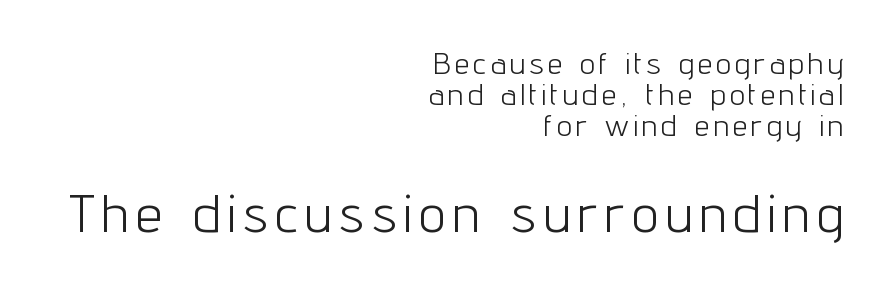
Q: Is the text bold? A: No.
Q: Is the text italic (slanted)? A: No, it is upright.
Q: Is the typeface a serif or a sans-serif typeface? A: Sans-serif.
Q: Is the text underlined? A: No.
Q: How is the paragraph aligned? A: Right-aligned.
Q: Is the spacing between lines tight, normal or loose? A: Tight.
Q: Which block of text is set in a larger size, the first (top) or the second (bottom)? A: The second (bottom) one.
Q: Width (condensed, normal, or wide)? A: Condensed.
Q: Stroke contrast? A: Low.
Q: x-height? A: Medium.
Q: Monospaced? A: No.
